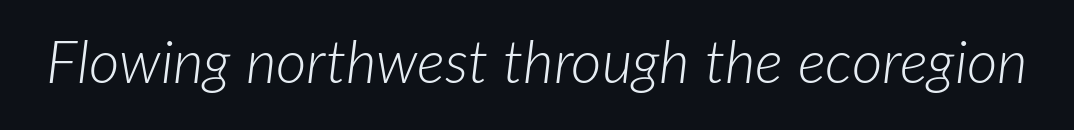
Is the letter spacing exaggerated? No — it looks like the ordinary default. Looks like regular typesetting: each glyph gets only the width it needs. Nobody drew a line under any word here. The whole block is typeset with a tilt. Heft: none added — not bold.
